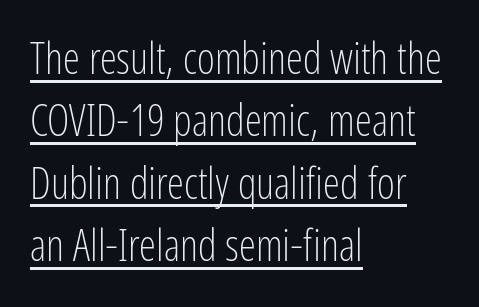
In designer terms, the underline attribute is active on this setting. These lines are rendered in a variable-pitch font. Upright lettering throughout. Interline gaps are of average width in this sample. Does the type have serifs? No, each stem ends abruptly. All the whitespace from short lines collects on the right.
